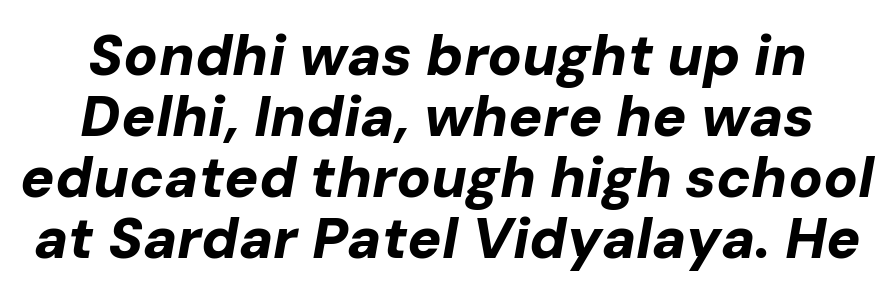
The image shows 57 px bold type, italic (leaning right); set tight line spacing (1.07x), normal letter spacing, not underlined; low stroke contrast and a medium x-height.
